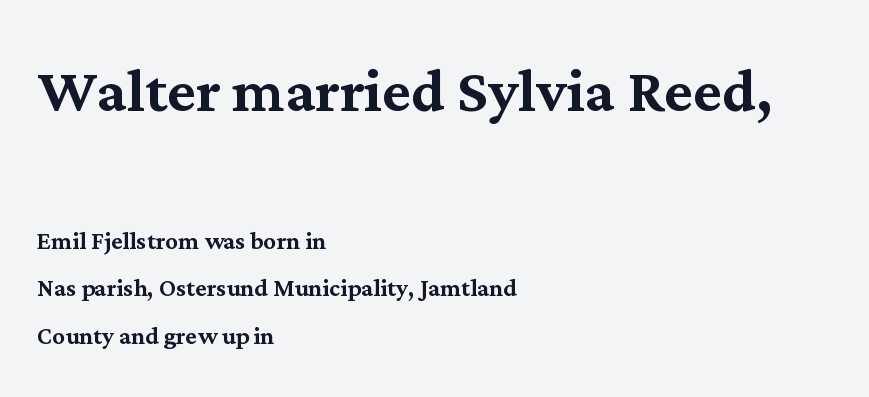
Each word holds together tightly as a unit, with standard inter-letter gaps. This rendering features lettering with no underline. Where is the straight margin? On the left. Each letter's strokes conclude with small projecting serifs. The lettering holds an erect, upright posture throughout. Horizontal bands of white between lines are of average thickness.
